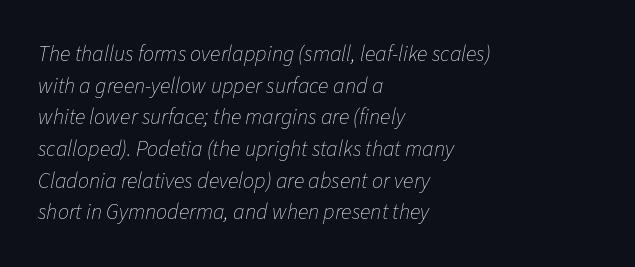
Q: Is the text bold? A: No.
Q: Is the text italic (slanted)? A: Yes, it leans right by about 11 degrees.
Q: Is the text underlined? A: No.
Q: How is the paragraph aligned? A: Left-aligned.
Q: Is the spacing between letters normal or unusually wide? A: Normal.
Q: Is the spacing between lines tight, normal or loose? A: Normal.
